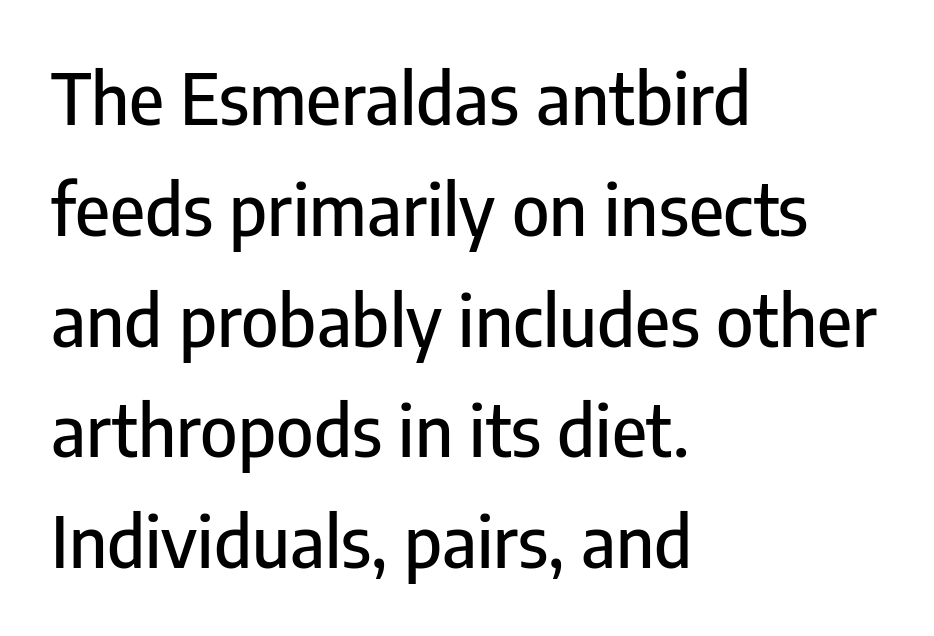
Q: Is the text italic (slanted)? A: No, it is upright.
Q: Is the typeface a serif or a sans-serif typeface? A: Sans-serif.
Q: Is the text underlined? A: No.
Q: How is the paragraph aligned? A: Left-aligned.
Q: Is the spacing between letters normal or unusually wide? A: Normal.
Q: Is the spacing between lines tight, normal or loose? A: Normal.
Q: Width (condensed, normal, or wide)? A: Condensed.
Q: Stroke contrast? A: Low.
Q: x-height? A: Medium.
Q: Monospaced? A: No.
